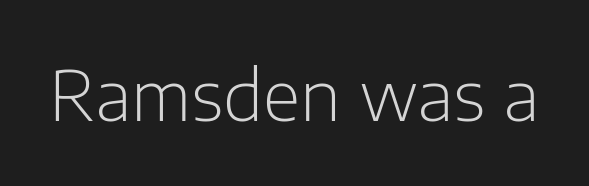
The image shows 69 px light sans-serif type, upright; set normal letter spacing, not underlined; low stroke contrast and a medium x-height.
